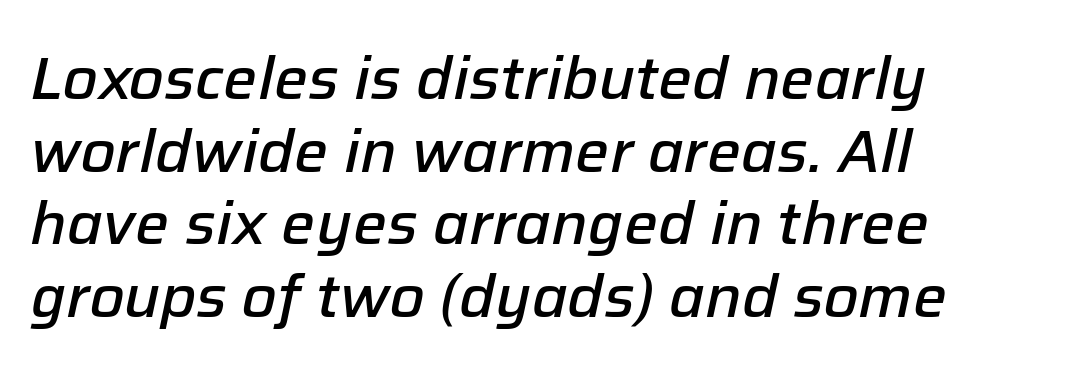
The image shows 60 px semibold type, italic (leaning right); set left-aligned, line spacing 1.21x, normal letter spacing, not underlined; low stroke contrast and a medium x-height.
